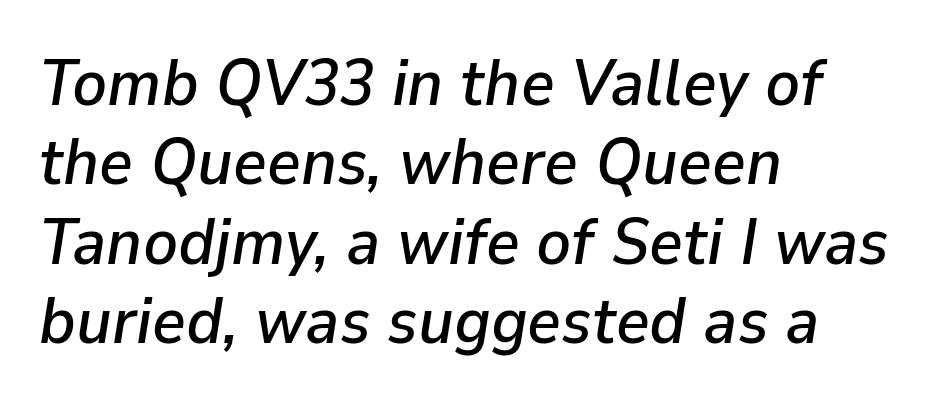
{"italic": "yes", "lean": "right", "slant_degrees": 9, "width": "normal", "stroke_contrast": "low", "x_height": "medium", "monospaced": "no", "underline": "no", "align": "left", "line_spacing_ratio": 1.22, "letter_spacing": "normal", "letter_spacing_em": 0.0, "glyph_px": 65}
